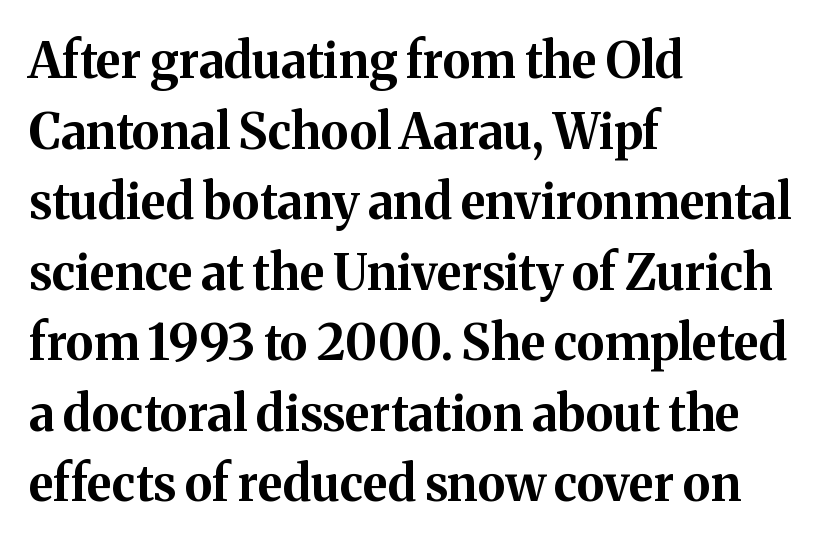
The image shows 49 px bold serif type, upright; set left-aligned, normal line spacing (1.44x), normal letter spacing, not underlined; medium stroke contrast and a medium x-height.
